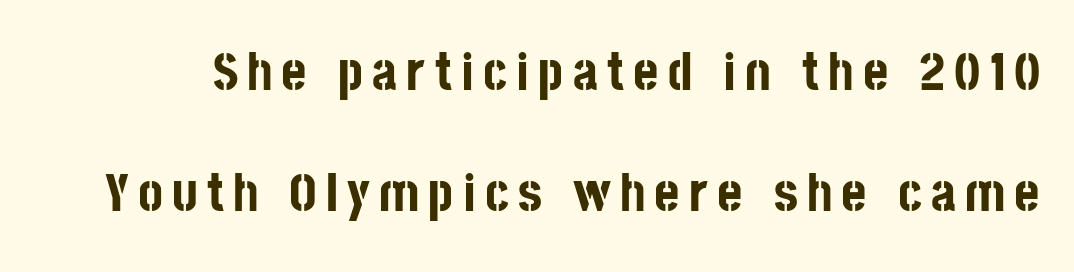
{"serif": "no", "italic": "no", "bold": "yes", "weight": "bold", "width": "condensed", "stroke_contrast": "low", "x_height": "large", "monospaced": "no", "underline": "no", "line_spacing": "loose", "line_spacing_ratio": 2.25, "glyph_px": 54}
